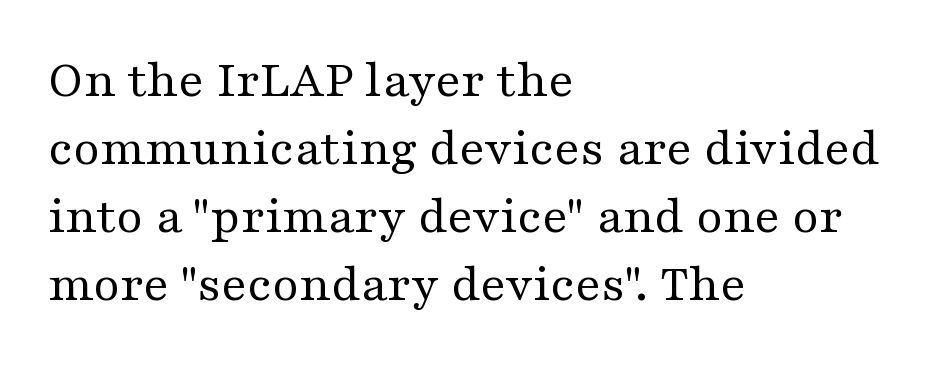
Q: Is the text bold? A: No.
Q: Is the text italic (slanted)? A: No, it is upright.
Q: Is the typeface a serif or a sans-serif typeface? A: Serif.
Q: Is the text underlined? A: No.
Q: How is the paragraph aligned? A: Left-aligned.
Q: Is the spacing between letters normal or unusually wide? A: Normal.
Q: Is the spacing between lines tight, normal or loose? A: Normal.
Q: Width (condensed, normal, or wide)? A: Wide.
Q: Stroke contrast? A: Medium.
Q: x-height? A: Medium.
Q: Monospaced? A: No.
